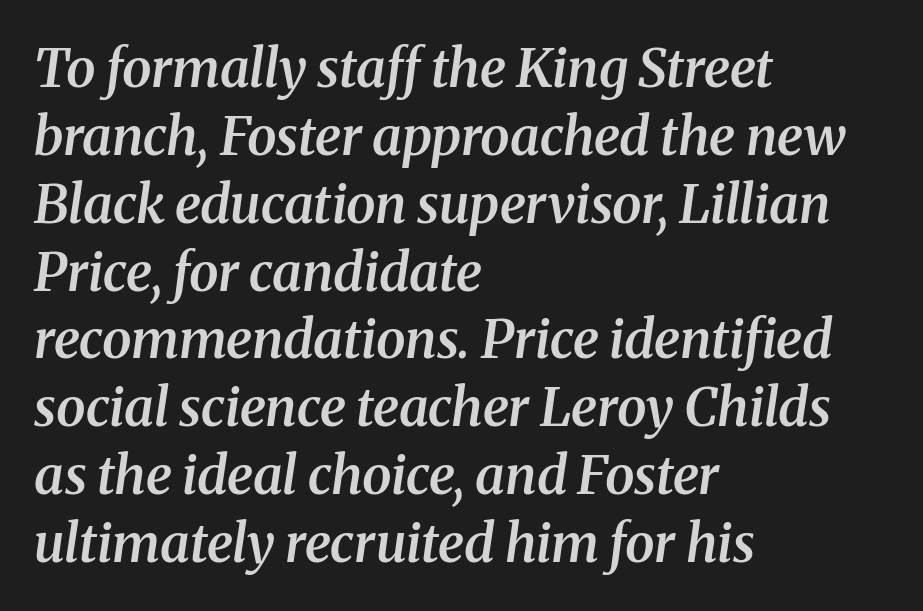
The image shows 53 px semibold serif type, italic (leaning right); set left-aligned, normal line spacing (1.28x), normal letter spacing, not underlined; medium stroke contrast and a medium x-height.
